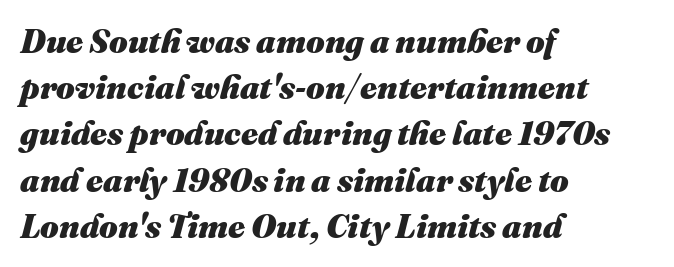
The passage is arranged the way most books set body copy — flush left. Caption: standard tracking, unaltered. Is the type slanted? Yes — the strokes lean at a clear angle. Vertically, the passage feels balanced, rows spaced as you'd expect. Just letters on the line, the space beneath them empty.
